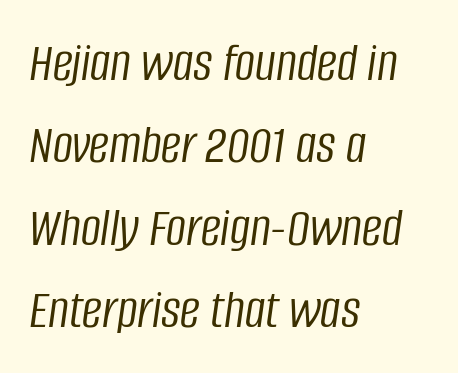
Q: Is the text bold? A: No.
Q: Is the text italic (slanted)? A: Yes, it leans right by about 8 degrees.
Q: Is the text underlined? A: No.
Q: How is the paragraph aligned? A: Left-aligned.
Q: Is the spacing between letters normal or unusually wide? A: Normal.
Q: Is the spacing between lines tight, normal or loose? A: Normal.
Q: Width (condensed, normal, or wide)? A: Condensed.
Q: Stroke contrast? A: Low.
Q: x-height? A: Large.
Q: Monospaced? A: No.
